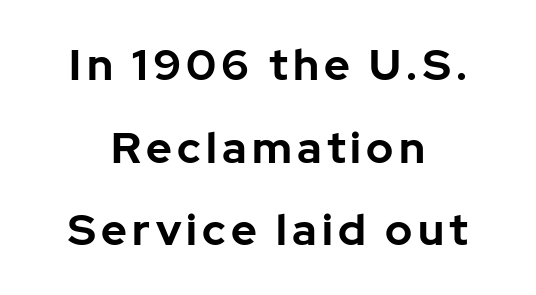
The setting favours the middle, as headings and verse often do. Note the varied advance widths — an 'i' is clearly narrower than an 'm'. Summary of weight: heavy, a full bold. Letterform terminals end flat and unadorned throughout the passage.
